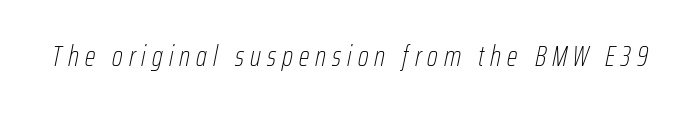
{"italic": "yes", "lean": "right", "slant_degrees": 12, "bold": "no", "weight": "thin", "width": "condensed", "stroke_contrast": "low", "x_height": "medium", "monospaced": "no", "underline": "no", "letter_spacing": "wide", "letter_spacing_em": 0.22, "glyph_px": 28}
